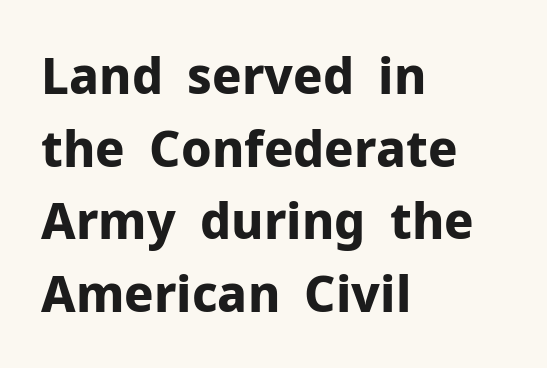
Successive baselines arrive at the customary interval. Has an underline been added? It has not. Examine the stroke ends and you'll find no serifs. Is this a fixed-width face? No — the glyphs have proportional, varying widths. The type is set solid horizontally, with unmodified tracking. Posture: straight, roman, zero tilt.
